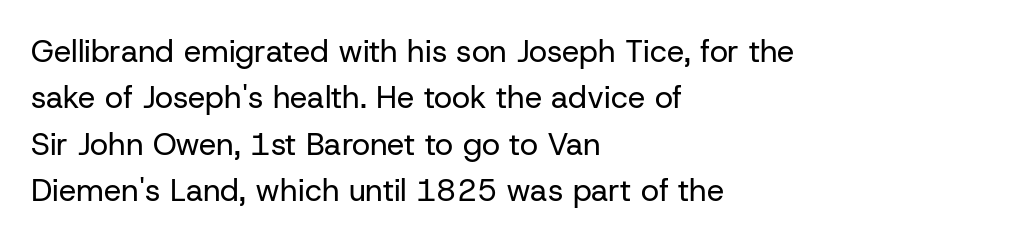
{"serif": "no", "italic": "no", "bold": "no", "weight": "regular", "width": "normal", "stroke_contrast": "low", "x_height": "medium", "monospaced": "no", "underline": "no", "align": "left", "line_spacing": "normal", "line_spacing_ratio": 1.5, "letter_spacing": "normal", "letter_spacing_em": 0.0, "glyph_px": 31}
